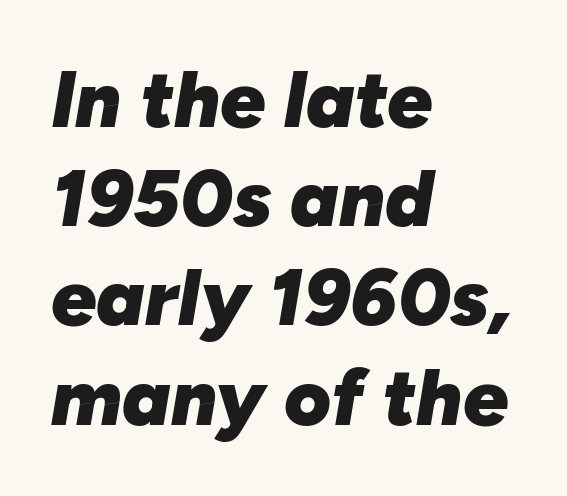
{"italic": "yes", "lean": "right", "slant_degrees": 10, "bold": "yes", "weight": "heavy", "width": "normal", "stroke_contrast": "low", "x_height": "medium", "monospaced": "no", "underline": "no", "align": "left", "line_spacing_ratio": 1.24, "letter_spacing": "normal", "letter_spacing_em": 0.0, "glyph_px": 80}
